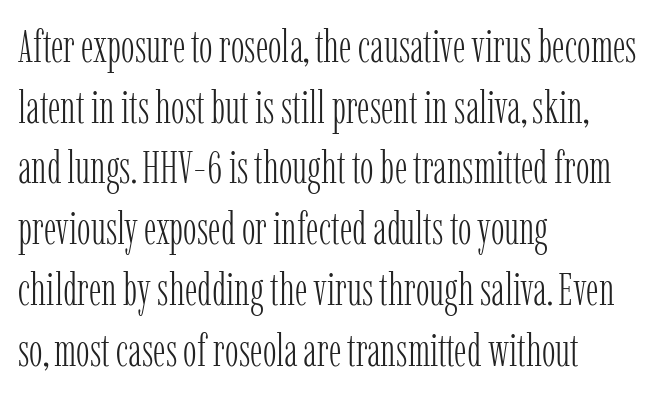
A normal amount of white space separates one row of letters from the next. The gap between lines stays unmarked. This sample uses an upright cut, with every glyph sitting square on the baseline. Here the glyphs are tracked normally, forming tight word shapes. Serif or sans? Serif — the stroke terminals have little feet. Character widths vary here, with narrow letters taking less room than wide ones.
